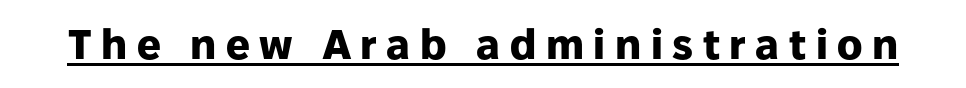
The passage shown has open, widely tracked lettering throughout. Are there feet on the stems? There aren't — it's a sans. Looks like regular typesetting: each glyph gets only the width it needs. A typesetter would mark this as roman, not italic.
